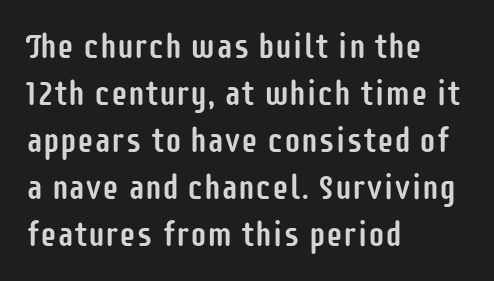
The image shows 34 px condensed sans-serif type, upright; set left-aligned, normal line spacing (1.38x), normal letter spacing, not underlined; low stroke contrast and a large x-height.
